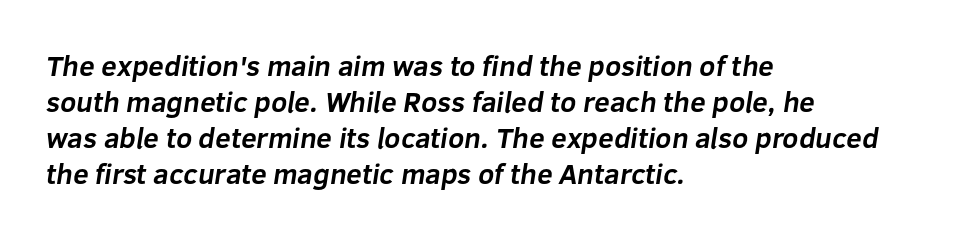
Q: Is the text bold? A: Yes.
Q: Is the typeface a serif or a sans-serif typeface? A: Sans-serif.
Q: Is the text underlined? A: No.
Q: How is the paragraph aligned? A: Left-aligned.
Q: Is the spacing between letters normal or unusually wide? A: Normal.
Q: Is the spacing between lines tight, normal or loose? A: Normal.
Q: Width (condensed, normal, or wide)? A: Normal.
Q: Stroke contrast? A: Low.
Q: x-height? A: Medium.
Q: Monospaced? A: No.
